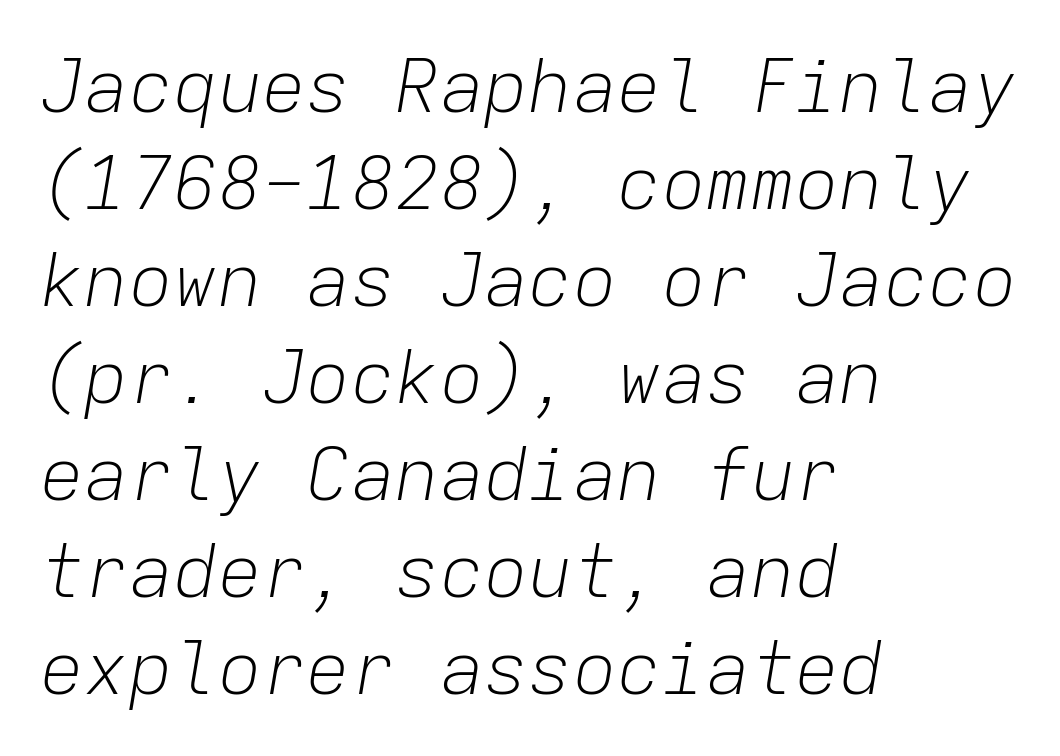
Q: Is the text bold? A: No.
Q: Is the text italic (slanted)? A: Yes, it leans right by about 9 degrees.
Q: Is the text underlined? A: No.
Q: How is the paragraph aligned? A: Left-aligned.
Q: Is the spacing between letters normal or unusually wide? A: Normal.
Q: Is the spacing between lines tight, normal or loose? A: Normal.
Q: Width (condensed, normal, or wide)? A: Normal.
Q: Stroke contrast? A: Low.
Q: x-height? A: Medium.
Q: Monospaced? A: Yes.
